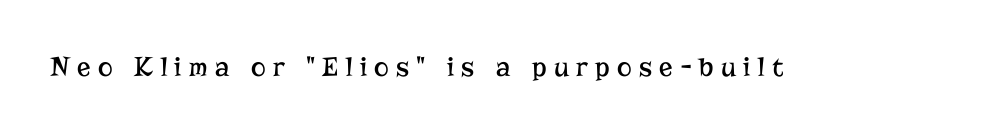
Heaviness? Minimal to ordinary, like unemphasized prose. Do the characters align in a grid? No, the font is proportional. The rendering shows small feet on the letterforms — a serif design. Letter spacing: wide.
